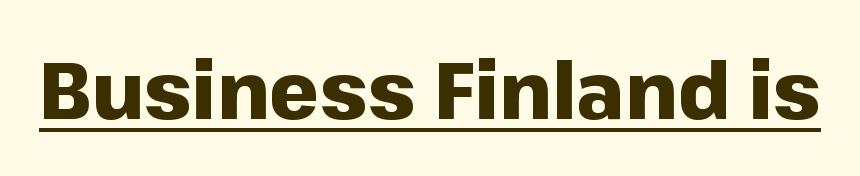
{"serif": "no", "italic": "no", "bold": "yes", "weight": "heavy", "width": "normal", "stroke_contrast": "low", "x_height": "medium", "monospaced": "no", "underline": "yes", "letter_spacing": "normal", "letter_spacing_em": 0.0, "glyph_px": 79}
